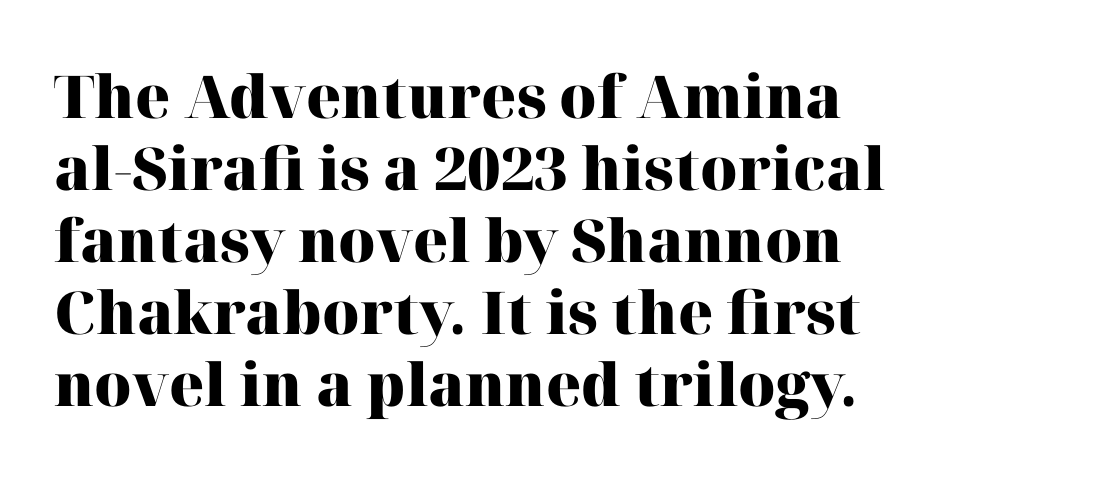
The foot of each line stays bare and open. This is roman type, the default non-slanted kind. Looks like regular typesetting: each glyph gets only the width it needs. This is serif lettering, the kind often seen in printed books. A dark, heavy texture on the line: the type is bold.
